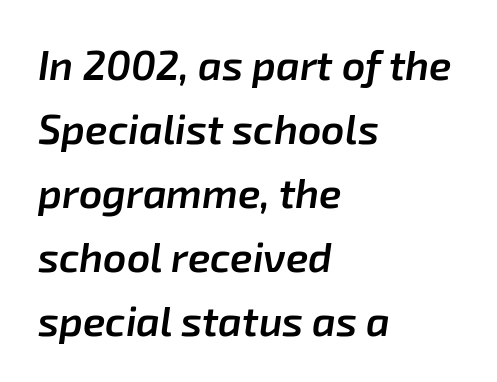
{"italic": "yes", "lean": "right", "slant_degrees": 8, "bold": "semi", "weight": "semibold", "width": "normal", "stroke_contrast": "low", "x_height": "medium", "monospaced": "no", "underline": "no", "align": "left", "line_spacing": "normal", "line_spacing_ratio": 1.56, "letter_spacing": "normal", "letter_spacing_em": 0.0, "glyph_px": 41}
